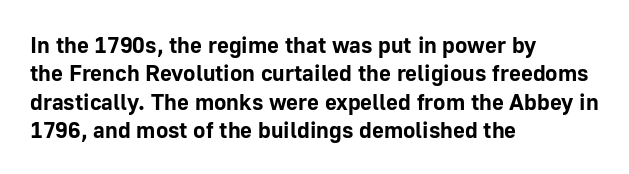
Plain, unruled lines of type. Heft: maximum for text — a bold. The tracking reads as untouched default to a designer's eye. Nope, not italic — everything's standing straight.
